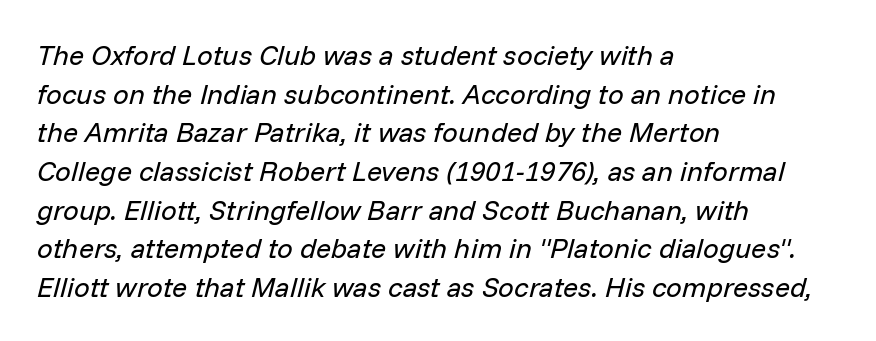
Q: Is the text bold? A: No.
Q: Is the text italic (slanted)? A: Yes, it leans right by about 14 degrees.
Q: Is the text underlined? A: No.
Q: How is the paragraph aligned? A: Left-aligned.
Q: Is the spacing between letters normal or unusually wide? A: Normal.
Q: Is the spacing between lines tight, normal or loose? A: Normal.
Q: Width (condensed, normal, or wide)? A: Normal.
Q: Stroke contrast? A: Low.
Q: x-height? A: Medium.
Q: Monospaced? A: No.
